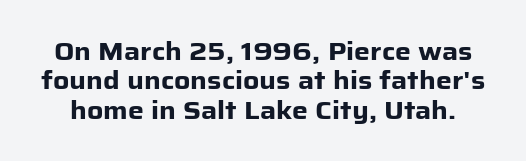
{"italic": "no", "bold": "yes", "underline": "no", "line_spacing_ratio": 1.18, "letter_spacing": "normal", "letter_spacing_em": 0.0, "glyph_px": 25}
